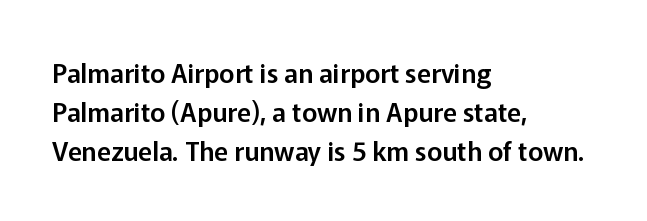
Q: Is the text italic (slanted)? A: No, it is upright.
Q: Is the text underlined? A: No.
Q: How is the paragraph aligned? A: Left-aligned.
Q: Is the spacing between letters normal or unusually wide? A: Normal.
Q: Is the spacing between lines tight, normal or loose? A: Normal.
